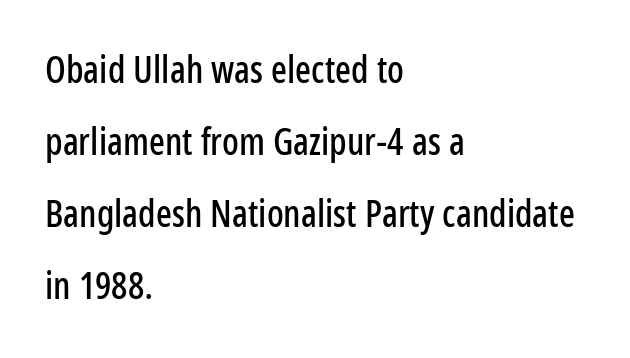
Where is the straight margin? On the left. Compared with typical paragraphs, the rows here are farther apart. Nothing sits at the stroke ends, so this counts as sans-serif. The gap between lines stays unmarked.
